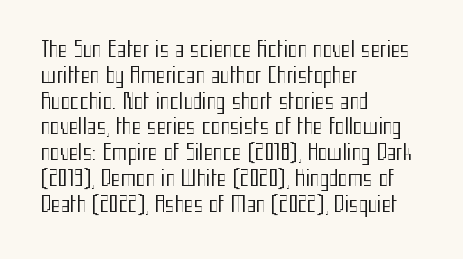
The image shows 20 px text type, upright; set left-aligned, normal line spacing (1.29x), normal letter spacing, not underlined.
